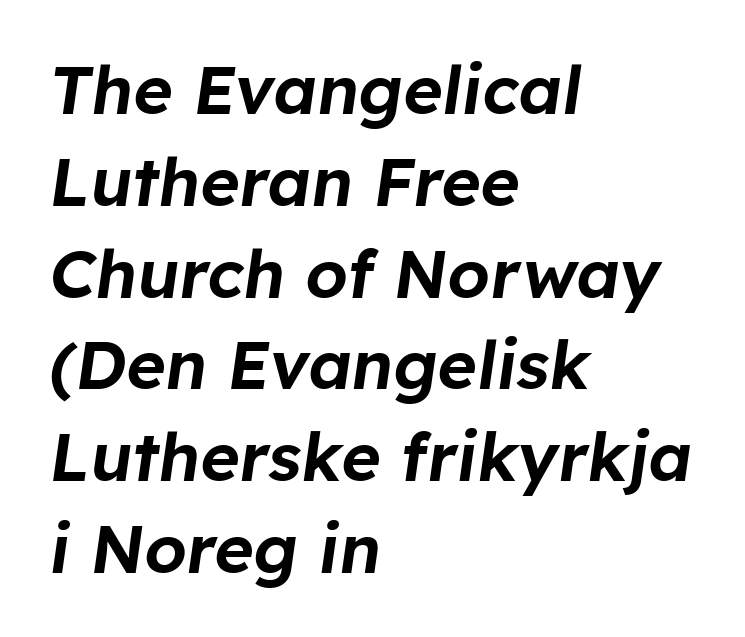
{"italic": "yes", "lean": "right", "slant_degrees": 8, "width": "normal", "stroke_contrast": "low", "x_height": "medium", "monospaced": "no", "underline": "no", "align": "left", "line_spacing": "normal", "line_spacing_ratio": 1.37, "letter_spacing": "normal", "letter_spacing_em": 0.0, "glyph_px": 67}
